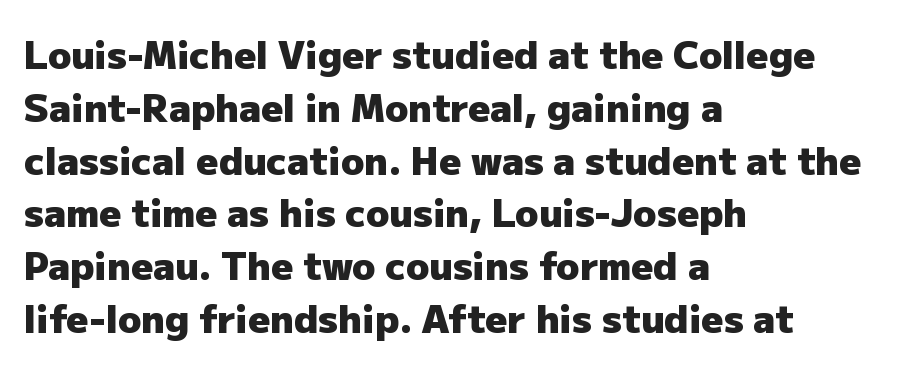
{"serif": "no", "italic": "no", "bold": "yes", "weight": "heavy", "width": "normal", "stroke_contrast": "low", "x_height": "medium", "monospaced": "no", "underline": "no", "align": "left", "line_spacing": "normal", "line_spacing_ratio": 1.39, "letter_spacing": "normal", "letter_spacing_em": 0.0, "glyph_px": 38}
